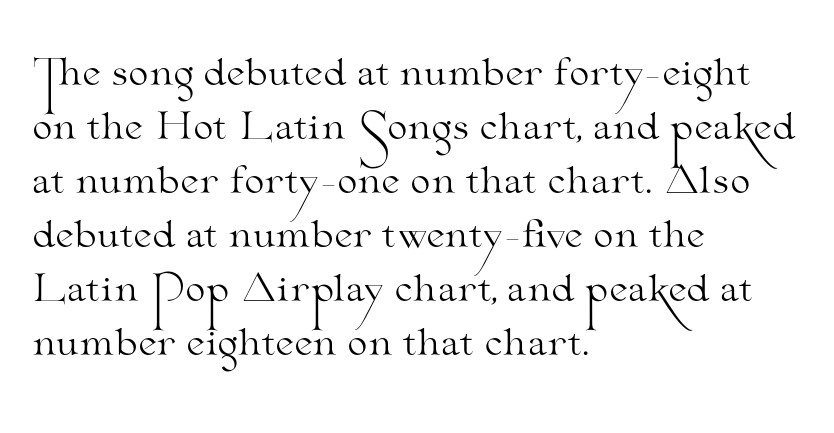
{"serif": "yes", "italic": "no", "bold": "no", "weight": "light", "width": "wide", "stroke_contrast": "medium", "x_height": "small", "monospaced": "no", "underline": "no", "align": "left", "line_spacing": "normal", "line_spacing_ratio": 1.5, "letter_spacing": "normal", "letter_spacing_em": 0.0, "glyph_px": 36}
